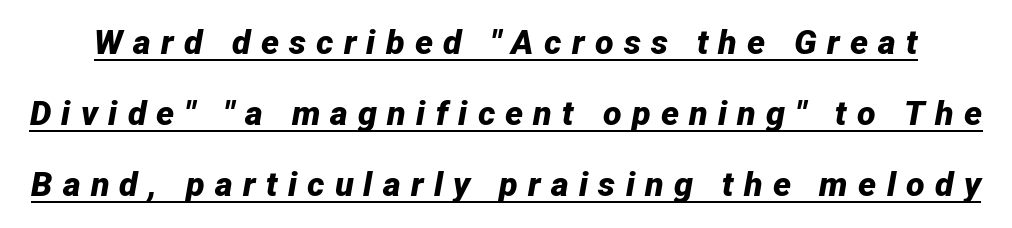
Q: Is the text bold? A: Yes.
Q: Is the text italic (slanted)? A: Yes, it leans right by about 12 degrees.
Q: Is the text underlined? A: Yes.
Q: Is the spacing between letters normal or unusually wide? A: Unusually wide.
Q: Is the spacing between lines tight, normal or loose? A: Loose.
Q: Width (condensed, normal, or wide)? A: Normal.
Q: Stroke contrast? A: Low.
Q: x-height? A: Medium.
Q: Monospaced? A: No.
